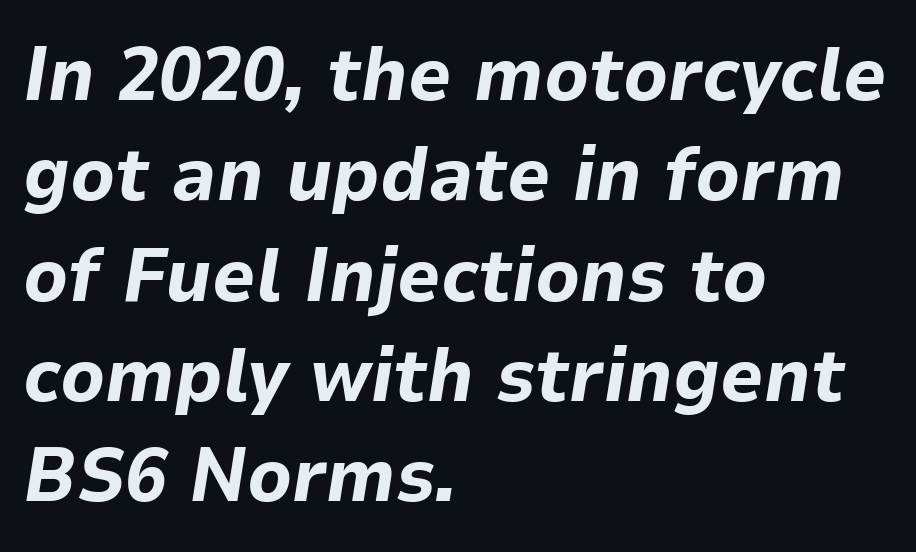
{"italic": "yes", "lean": "right", "slant_degrees": 9, "bold": "yes", "weight": "bold", "width": "normal", "stroke_contrast": "low", "x_height": "medium", "monospaced": "no", "underline": "no", "align": "left", "line_spacing": "normal", "line_spacing_ratio": 1.32, "letter_spacing": "normal", "letter_spacing_em": 0.0, "glyph_px": 76}
